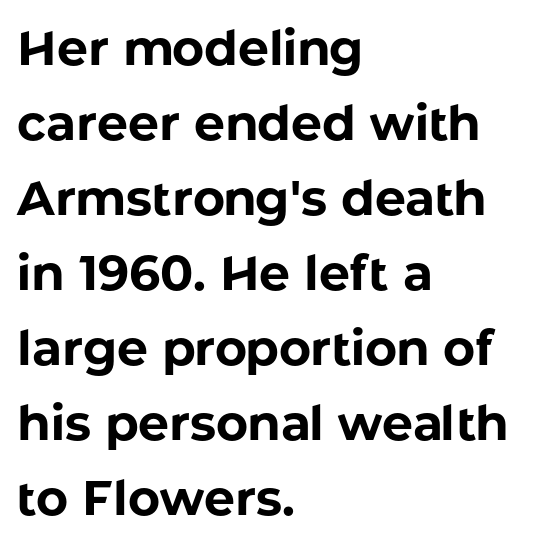
Typeset ragged right — the left edge is the straight one. The rows are spaced the way most documents space them. Only glyphs here, with clear space below each row. The passage shown is typeset with a sans-serif family. This sample uses an upright cut, with every glyph sitting square on the baseline. Think of a printed novel: that variable character pitch is what you see here.
